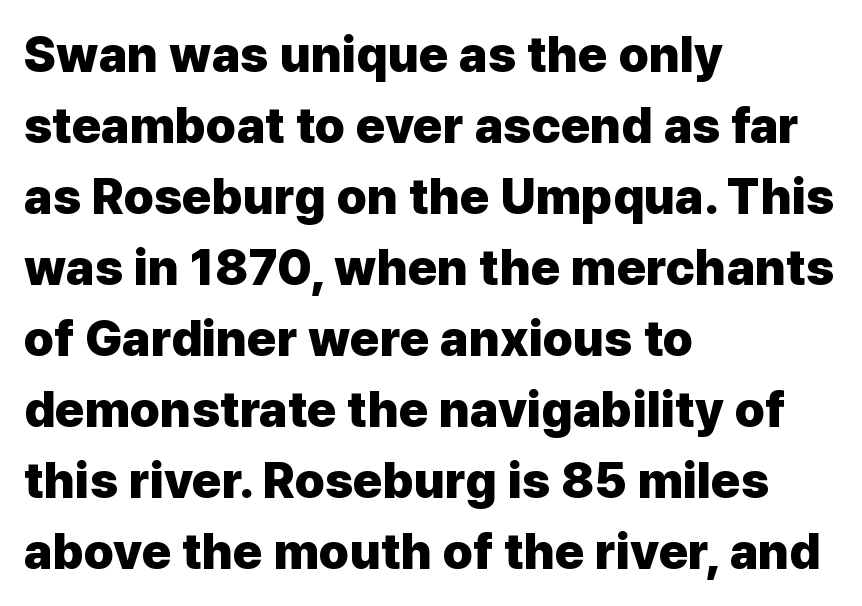
The image shows 50 px heavy sans-serif type, upright; set left-aligned, normal line spacing (1.42x), normal letter spacing, not underlined; low stroke contrast and a medium x-height.
